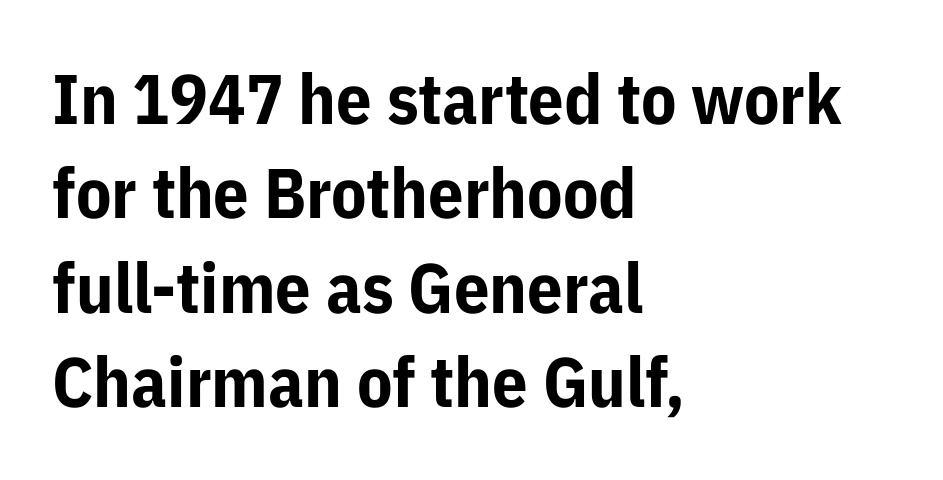
The image shows 70 px bold sans-serif type, upright; set left-aligned, normal line spacing (1.35x), normal letter spacing, not underlined; low stroke contrast and a medium x-height.
